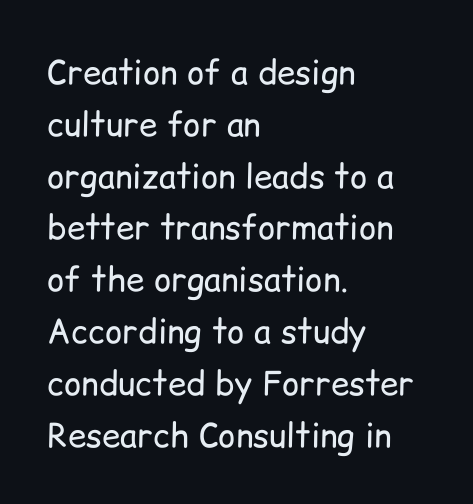
Q: Is the text bold? A: No.
Q: Is the text italic (slanted)? A: No, it is upright.
Q: Is the typeface a serif or a sans-serif typeface? A: Sans-serif.
Q: Is the text underlined? A: No.
Q: How is the paragraph aligned? A: Left-aligned.
Q: Is the spacing between letters normal or unusually wide? A: Normal.
Q: Is the spacing between lines tight, normal or loose? A: Normal.
Q: Width (condensed, normal, or wide)? A: Normal.
Q: Stroke contrast? A: Low.
Q: x-height? A: Medium.
Q: Monospaced? A: No.
